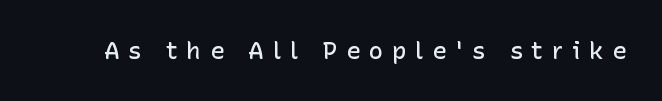
Bold? Not quite — semibold, heavier than regular but stopping short. A typesetter would call this heavily tracked-out type. Designer's note — italics off, roman on. The glyphs are unaccompanied by any horizontal stroke below them.
